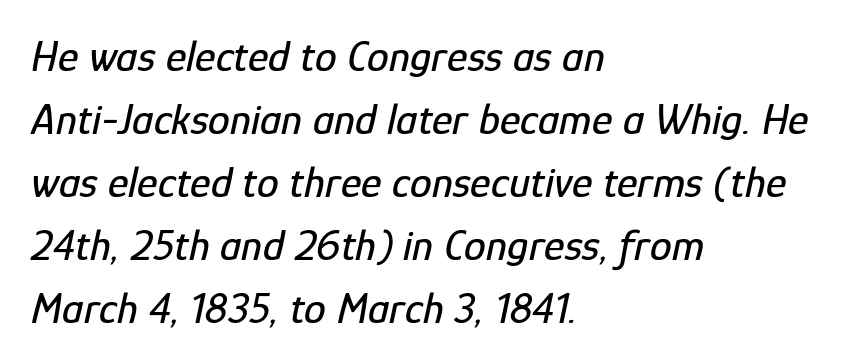
{"italic": "yes", "lean": "right", "slant_degrees": 12, "width": "condensed", "stroke_contrast": "low", "x_height": "medium", "monospaced": "no", "underline": "no", "align": "left", "line_spacing": "normal", "line_spacing_ratio": 1.43, "letter_spacing": "normal", "letter_spacing_em": 0.0, "glyph_px": 44}
